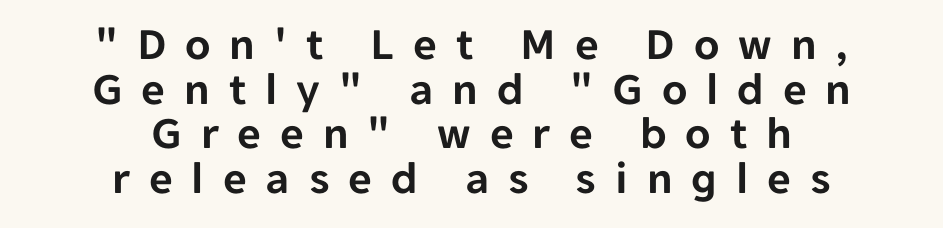
The image shows 46 px sans-serif type, upright; set centered, tight line spacing (0.97x), unusually wide letter spacing (+0.41 em), not underlined; low stroke contrast and a medium x-height.
